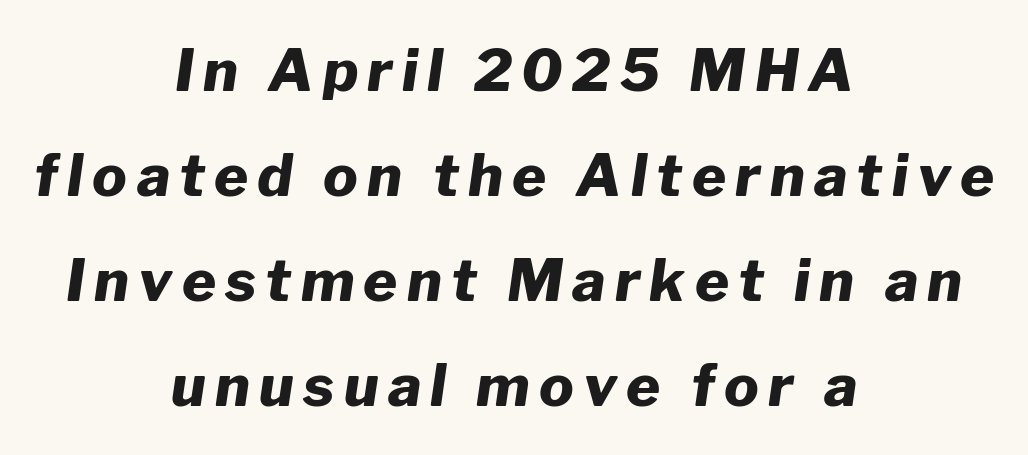
The image shows 58 px heavy type, italic (leaning right); set centered, line spacing 1.81x, not underlined; low stroke contrast and a medium x-height.
